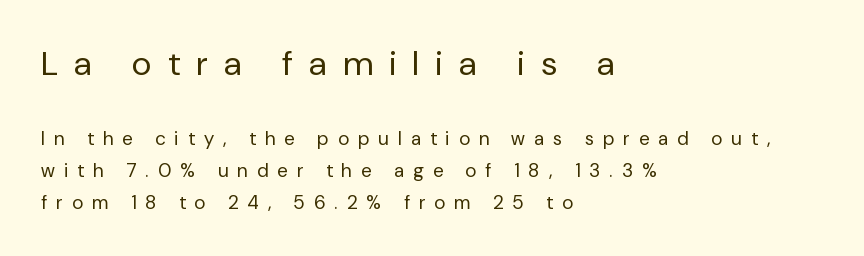
Regular leading. If you squint, the top block still reads clearly — it's the larger of the two. The rendering anchors every line to the left-hand side. The gap between lines stays unmarked. These lines were composed using upright roman letters.
